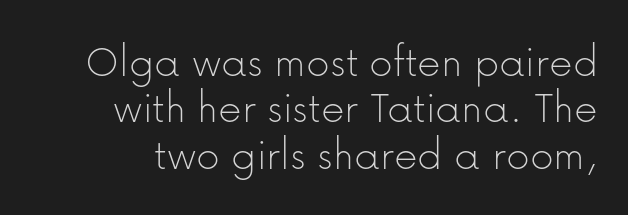
{"serif": "no", "italic": "no", "bold": "no", "weight": "thin", "width": "normal", "stroke_contrast": "low", "x_height": "medium", "monospaced": "no", "underline": "no", "line_spacing": "tight", "line_spacing_ratio": 1.01, "letter_spacing": "normal", "letter_spacing_em": 0.0, "glyph_px": 46}
